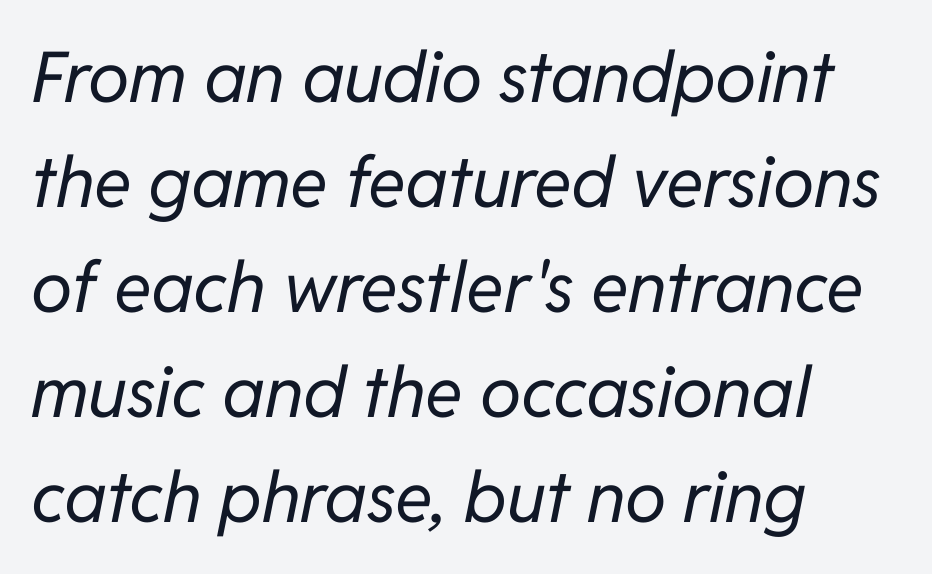
A clean baseline with only descenders dipping below it. Is this a fixed-width face? No — the glyphs have proportional, varying widths. Notice how the stems are inclined rather than vertical — that's the hallmark of italics. The typesetting does not lean heavy: it is not bold. Caption: multi-line text, flush left, ragged right. This rendering leaves character spacing at its baseline value.
